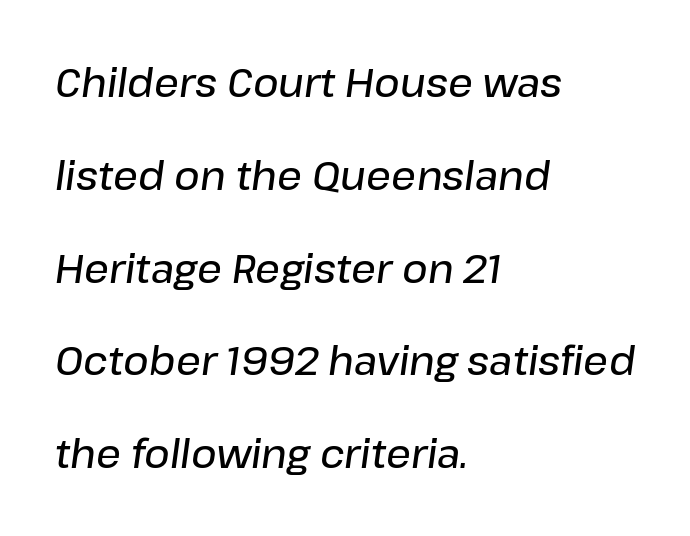
Tracking here is standard; glyphs follow each other at the usual distance. Looks like regular typesetting: each glyph gets only the width it needs. Weight: semibold (demi). Reading down the column, the eye jumps a long way to each next line. The whole block is typeset with a tilt. The rag falls on the right side of this text block.
